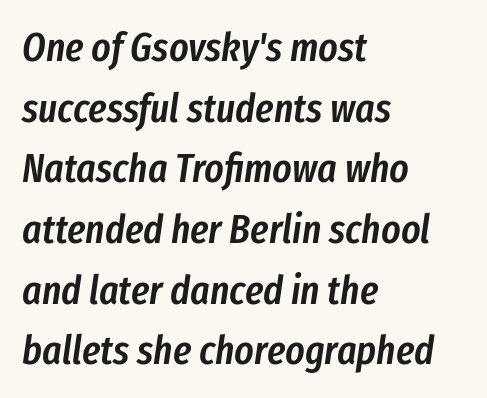
Q: Is the text bold? A: Semi-bold.
Q: Is the text italic (slanted)? A: Yes, it leans right by about 8 degrees.
Q: Is the text underlined? A: No.
Q: How is the paragraph aligned? A: Left-aligned.
Q: Is the spacing between letters normal or unusually wide? A: Normal.
Q: Is the spacing between lines tight, normal or loose? A: Normal.
Q: Width (condensed, normal, or wide)? A: Condensed.
Q: Stroke contrast? A: Low.
Q: x-height? A: Medium.
Q: Monospaced? A: No.
